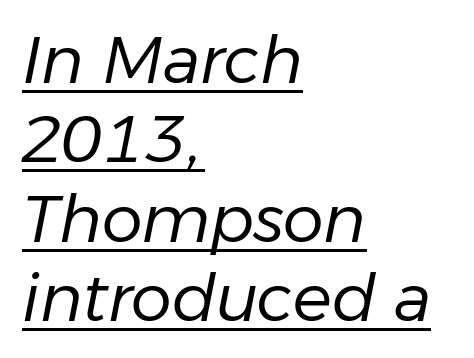
The cut favours lightness, reaching ordinary text weight at its darkest. Slant detected: the letters are inclined. Every row of glyphs begins at an identical x-position on the left. Inter-character spacing is left at the font's built-in metrics.
